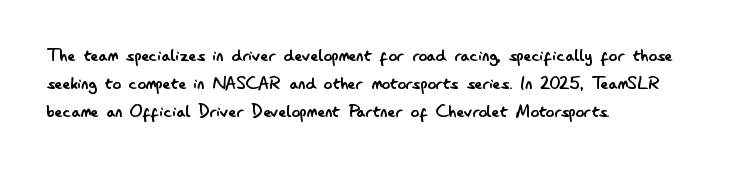
Q: Is the text bold? A: No.
Q: Is the text italic (slanted)? A: No, it is upright.
Q: Is the text underlined? A: No.
Q: How is the paragraph aligned? A: Left-aligned.
Q: Is the spacing between letters normal or unusually wide? A: Normal.
Q: Is the spacing between lines tight, normal or loose? A: Normal.
